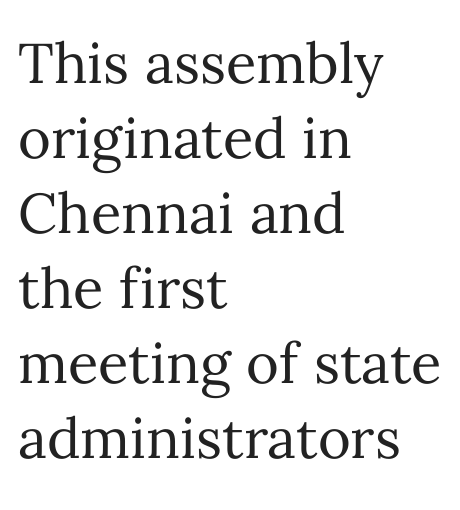
The image shows 56 px regular-weight type, upright; set left-aligned, normal line spacing (1.34x), normal letter spacing, not underlined; medium stroke contrast and a medium x-height.
